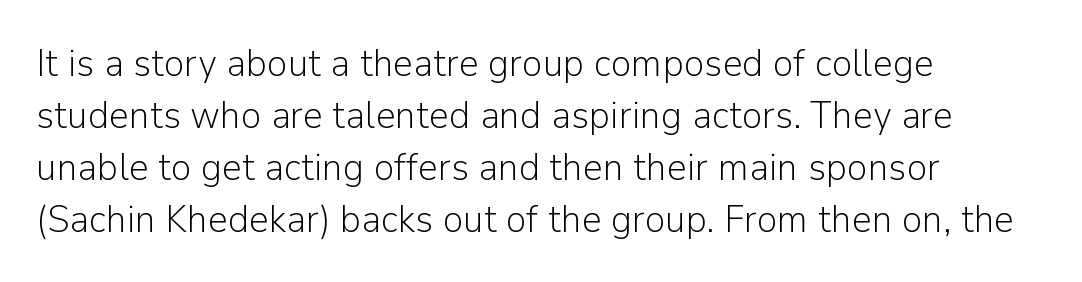
The image shows 39 px light sans-serif type, upright; set left-aligned, normal line spacing (1.33x), normal letter spacing, not underlined; low stroke contrast and a medium x-height.
